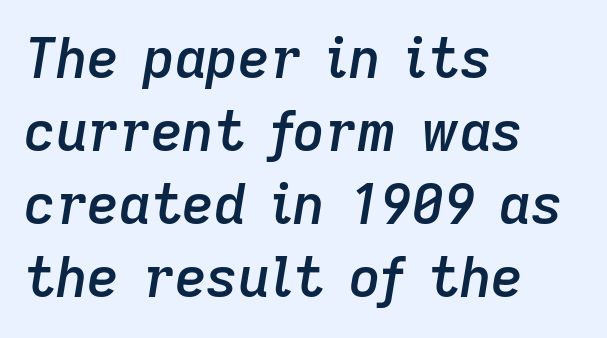
Q: Is the text bold? A: Semi-bold.
Q: Is the text italic (slanted)? A: Yes, it leans right by about 9 degrees.
Q: Is the text underlined? A: No.
Q: How is the paragraph aligned? A: Left-aligned.
Q: Is the spacing between letters normal or unusually wide? A: Normal.
Q: Is the spacing between lines tight, normal or loose? A: Normal.
Q: Width (condensed, normal, or wide)? A: Normal.
Q: Stroke contrast? A: Low.
Q: x-height? A: Medium.
Q: Monospaced? A: No.
